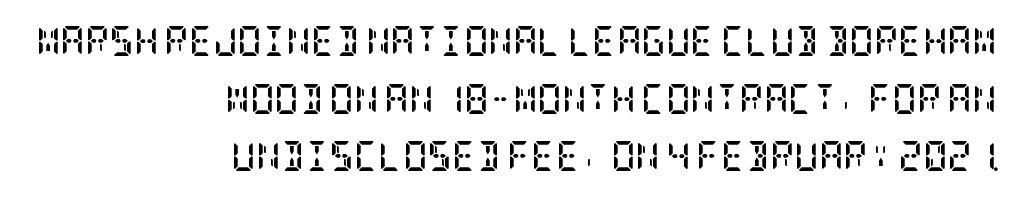
The image shows 30 px semibold, condensed serif type, upright; set right-aligned, loose line spacing (1.92x), normal letter spacing, not underlined; low stroke contrast and a large x-height.
